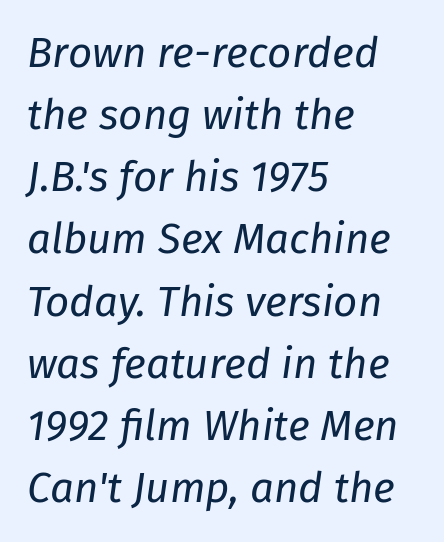
The image shows 42 px regular-weight type, italic (leaning right); set left-aligned, normal line spacing (1.48x), normal letter spacing, not underlined; low stroke contrast and a medium x-height.
